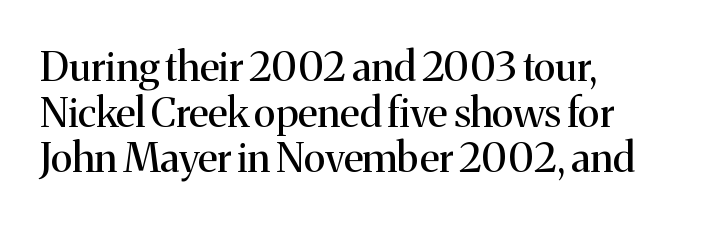
{"serif": "yes", "italic": "no", "bold": "no", "weight": "regular", "width": "normal", "stroke_contrast": "medium", "x_height": "medium", "monospaced": "no", "underline": "no", "align": "left", "line_spacing": "tight", "line_spacing_ratio": 1.11, "letter_spacing": "normal", "letter_spacing_em": 0.0, "glyph_px": 41}
